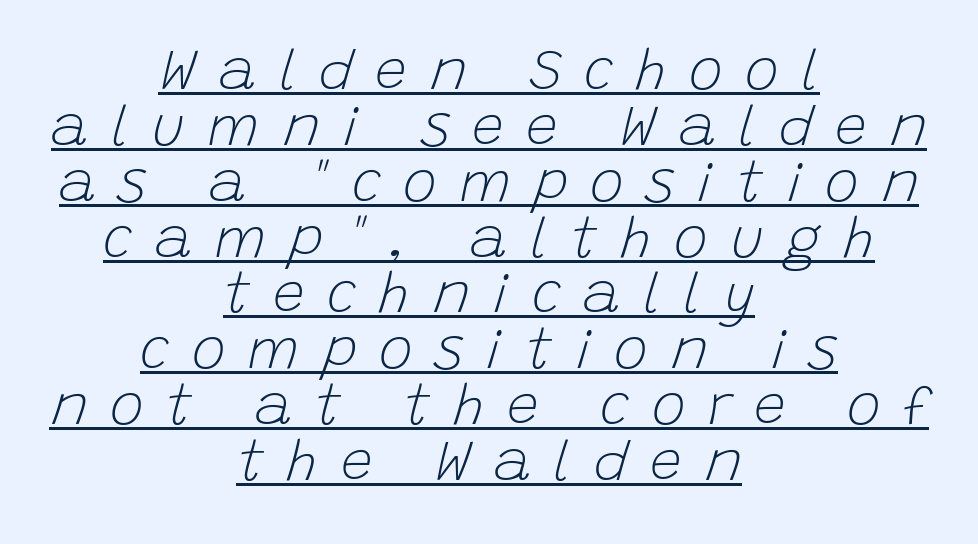
{"italic": "yes", "lean": "right", "slant_degrees": 15, "bold": "no", "weight": "light", "width": "normal", "stroke_contrast": "low", "x_height": "large", "monospaced": "no", "underline": "yes", "align": "center", "line_spacing": "tight", "line_spacing_ratio": 0.98, "letter_spacing": "wide", "letter_spacing_em": 0.39, "glyph_px": 57}
